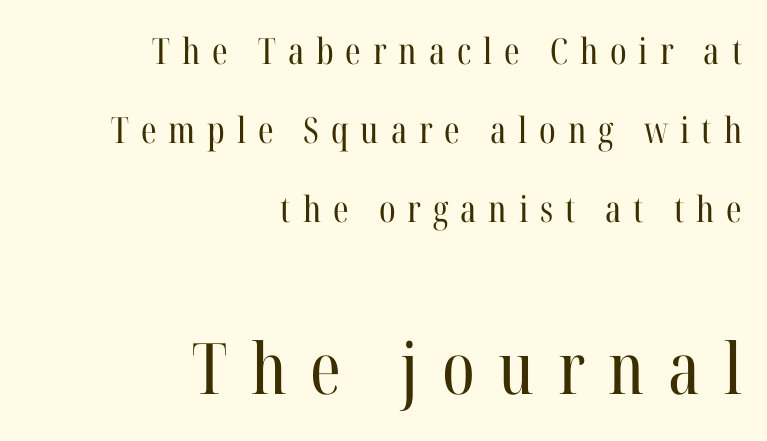
The image shows 71 px regular-weight, condensed serif type, upright; set right-aligned, loose line spacing (2.19x), unusually wide letter spacing (+0.33 em), not underlined; the second (bottom) block is 1.97x larger; high stroke contrast and a medium x-height.
